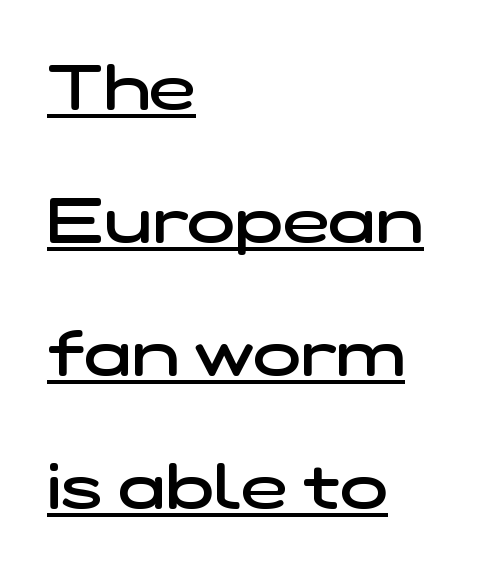
The passage shown is typed in a proportional face where columns would drift. Compared with undecorated copy, this sample adds a rule below the words. A somewhat darkened texture: the type is semibold rather than bold. These lines stand farther apart than default settings would place them. Notice how the passage keeps a crisp vertical edge on the left only. The letters sit at their default tracking, neither squeezed nor spread.
